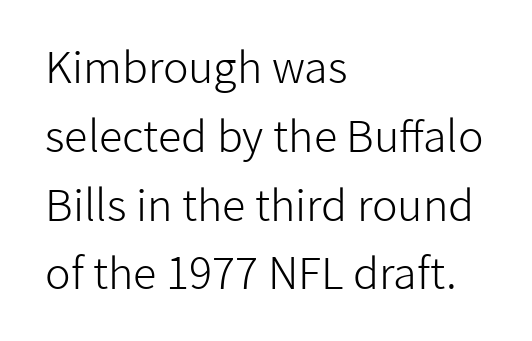
{"serif": "no", "italic": "no", "bold": "no", "weight": "light", "width": "normal", "stroke_contrast": "low", "x_height": "medium", "monospaced": "no", "underline": "no", "align": "left", "line_spacing": "normal", "line_spacing_ratio": 1.6, "letter_spacing": "normal", "letter_spacing_em": 0.0, "glyph_px": 43}
